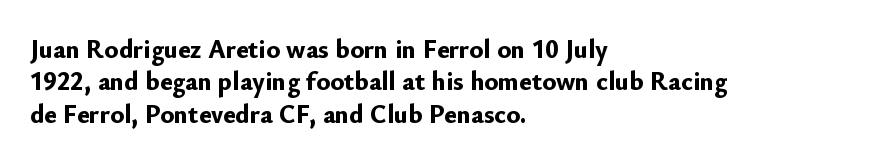
Q: Is the text bold? A: Yes.
Q: Is the text italic (slanted)? A: No, it is upright.
Q: Is the text underlined? A: No.
Q: How is the paragraph aligned? A: Left-aligned.
Q: Is the spacing between letters normal or unusually wide? A: Normal.
Q: Is the spacing between lines tight, normal or loose? A: Normal.
